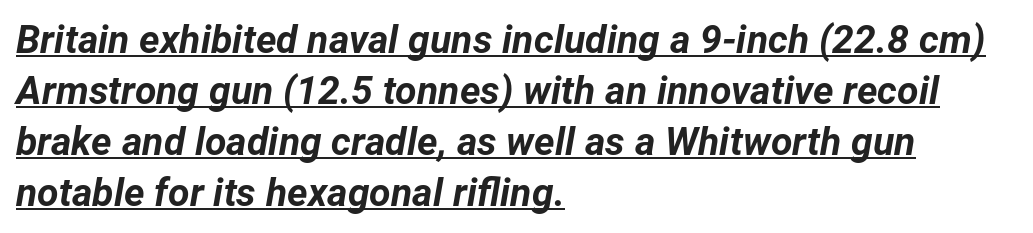
{"italic": "yes", "lean": "right", "slant_degrees": 12, "bold": "yes", "weight": "bold", "width": "normal", "stroke_contrast": "low", "x_height": "medium", "monospaced": "no", "underline": "yes", "align": "left", "line_spacing": "normal", "line_spacing_ratio": 1.31, "letter_spacing": "normal", "letter_spacing_em": 0.0, "glyph_px": 39}
